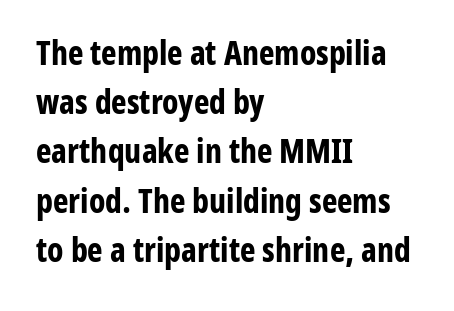
{"serif": "no", "italic": "no", "bold": "yes", "weight": "bold", "width": "condensed", "stroke_contrast": "low", "x_height": "medium", "monospaced": "no", "underline": "no", "align": "left", "line_spacing": "normal", "line_spacing_ratio": 1.49, "letter_spacing": "normal", "letter_spacing_em": 0.0, "glyph_px": 33}
